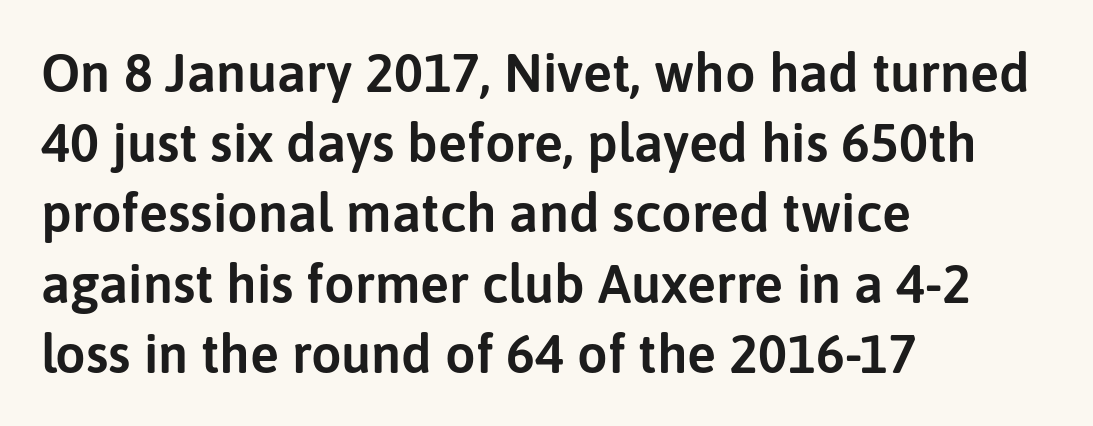
{"serif": "no", "italic": "no", "width": "normal", "stroke_contrast": "low", "x_height": "medium", "monospaced": "no", "underline": "no", "align": "left", "line_spacing": "normal", "line_spacing_ratio": 1.3, "letter_spacing": "normal", "letter_spacing_em": 0.0, "glyph_px": 54}
